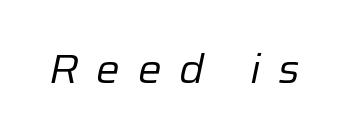
A clean baseline with only descenders dipping below it. These lines are rendered in a variable-pitch font. Someone cranked the tracking dial way up on this one. It's the slanting kind of type. A quiet, ordinary-to-light weight characterises the typeface.
